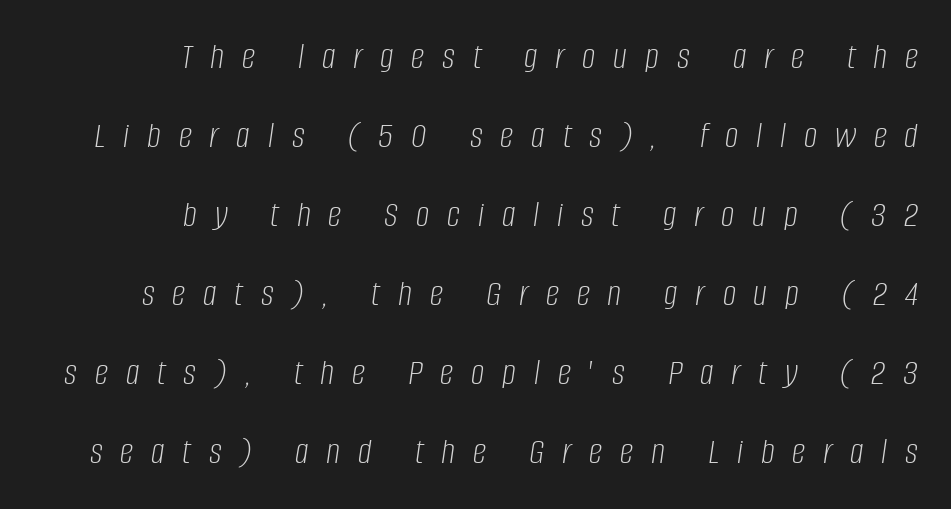
{"italic": "yes", "lean": "right", "slant_degrees": 8, "bold": "no", "weight": "light", "width": "condensed", "stroke_contrast": "low", "x_height": "large", "monospaced": "no", "underline": "no", "align": "right", "line_spacing": "loose", "line_spacing_ratio": 2.08, "letter_spacing": "wide", "letter_spacing_em": 0.47, "glyph_px": 38}
